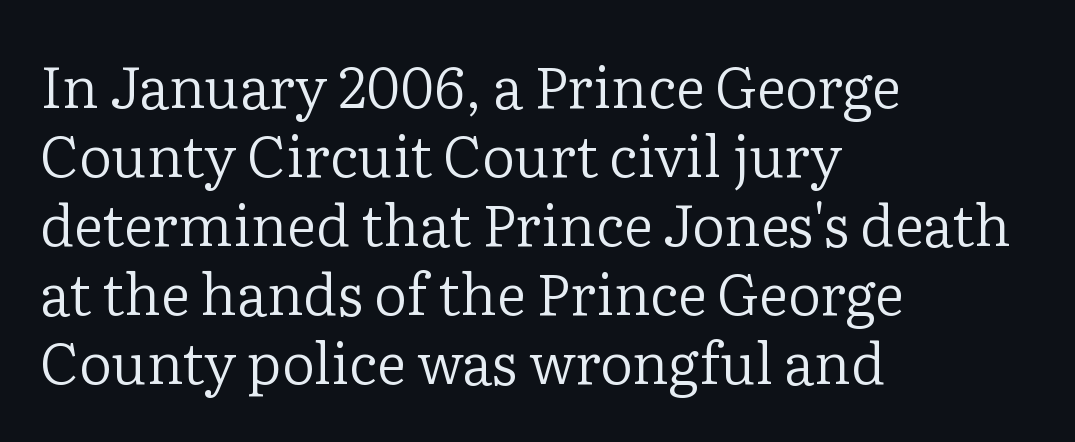
The space beneath each line is pristine and unruled. The rendering keeps characters at their native spacing. Style check: upright. Here the designer chose a conventional face with non-uniform glyph widths. The glyphs in this specimen are seriffed.
